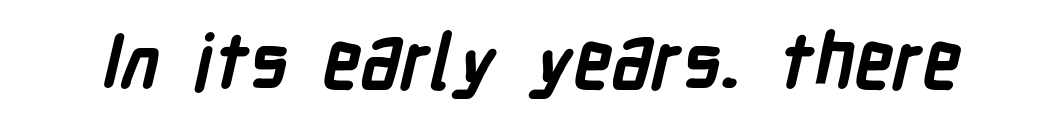
Q: Is the text bold? A: Yes.
Q: Is the typeface a serif or a sans-serif typeface? A: Sans-serif.
Q: Is the text underlined? A: No.
Q: Is the spacing between letters normal or unusually wide? A: Normal.
Q: Width (condensed, normal, or wide)? A: Condensed.
Q: Stroke contrast? A: Low.
Q: x-height? A: Medium.
Q: Monospaced? A: No.
